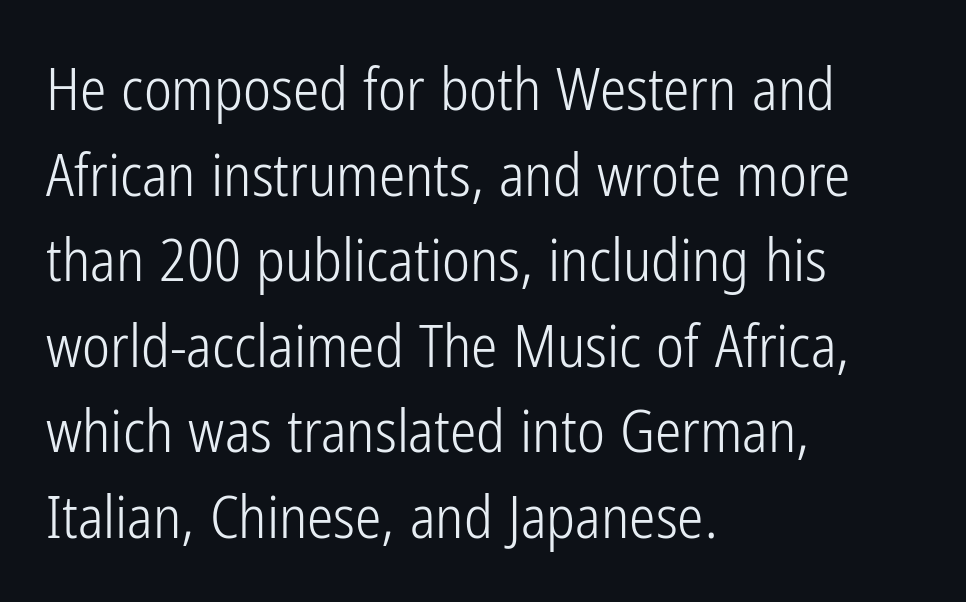
Type without underlining. Italic? Not at all — the glyphs are vertical. Is the type heavy? It reads as light-to-regular instead. Varying glyph widths throughout — classic text-font behaviour. Typeset ragged right — the left edge is the straight one. The leading is moderate, giving the passage an even texture.
